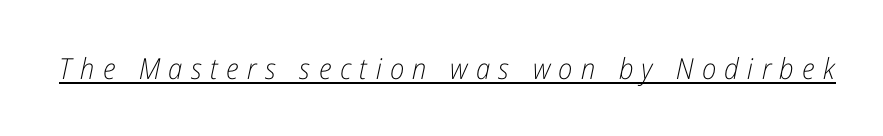
The image shows 29 px light, condensed type, italic (leaning right); set unusually wide letter spacing (+0.29 em), underlined; low stroke contrast and a medium x-height.
